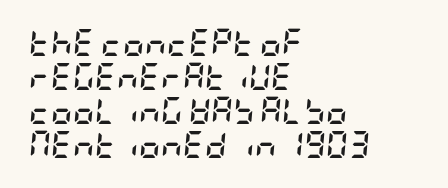
Q: Is the text bold? A: Yes.
Q: Is the text italic (slanted)? A: Yes, it leans right by about 5 degrees.
Q: Is the text underlined? A: No.
Q: How is the paragraph aligned? A: Left-aligned.
Q: Is the spacing between letters normal or unusually wide? A: Normal.
Q: Is the spacing between lines tight, normal or loose? A: Normal.
